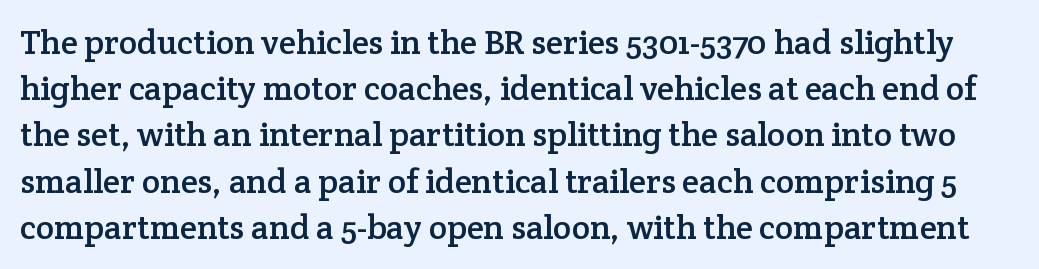
Q: Is the text italic (slanted)? A: No, it is upright.
Q: Is the typeface a serif or a sans-serif typeface? A: Serif.
Q: Is the text underlined? A: No.
Q: Is the spacing between letters normal or unusually wide? A: Normal.
Q: Is the spacing between lines tight, normal or loose? A: Normal.
Q: Width (condensed, normal, or wide)? A: Normal.
Q: Stroke contrast? A: Low.
Q: x-height? A: Medium.
Q: Monospaced? A: No.
